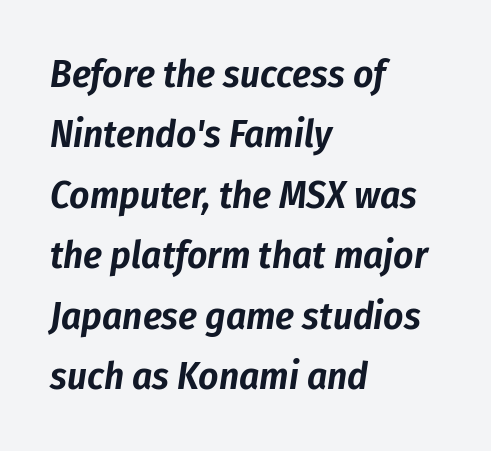
{"italic": "yes", "lean": "right", "slant_degrees": 8, "width": "condensed", "stroke_contrast": "low", "x_height": "medium", "monospaced": "no", "underline": "no", "align": "left", "line_spacing": "normal", "line_spacing_ratio": 1.55, "letter_spacing": "normal", "letter_spacing_em": 0.0, "glyph_px": 39}
